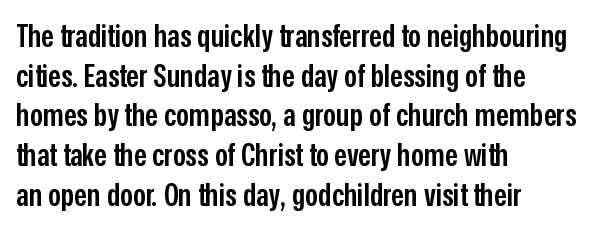
The ragged edge is on the right, which tells us the setting is flush left. The typesetting leans somewhat heavy: a semibold. Unmarked baselines from the first word to the last. Note the varied advance widths — an 'i' is clearly narrower than an 'm'. Between one letter and the next there's only the usual sliver of space.
